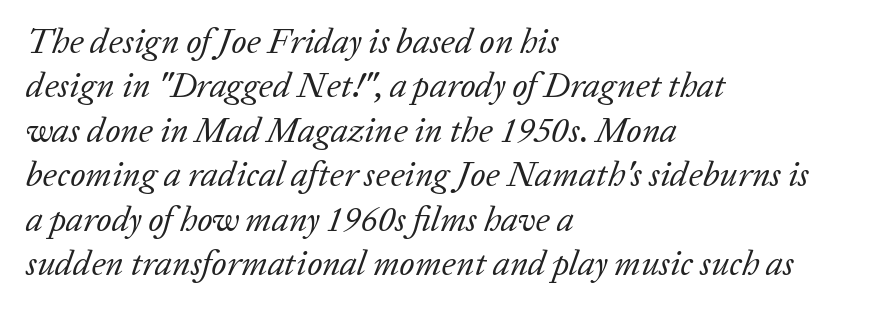
The image shows 35 px regular-weight serif type, italic (leaning right); set left-aligned, normal line spacing (1.27x), normal letter spacing, not underlined; low stroke contrast and a medium x-height.
